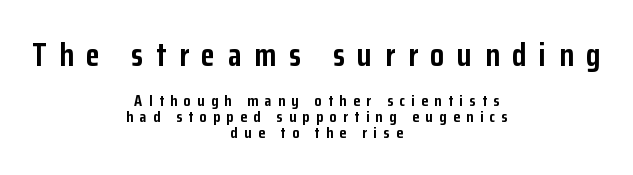
Vertically, the passage feels compressed, each row crowding the next. The glyphs are unaccompanied by any horizontal stroke below them. A student would notice the top passage is typeset larger than what follows. Spacing verdict: proportional, widths tailored to each character.
